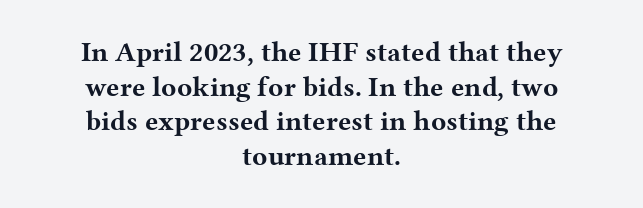
The image shows 28 px bold, wide serif type, upright; set centered, line spacing 1.24x, normal letter spacing, not underlined; medium stroke contrast and a medium x-height.
